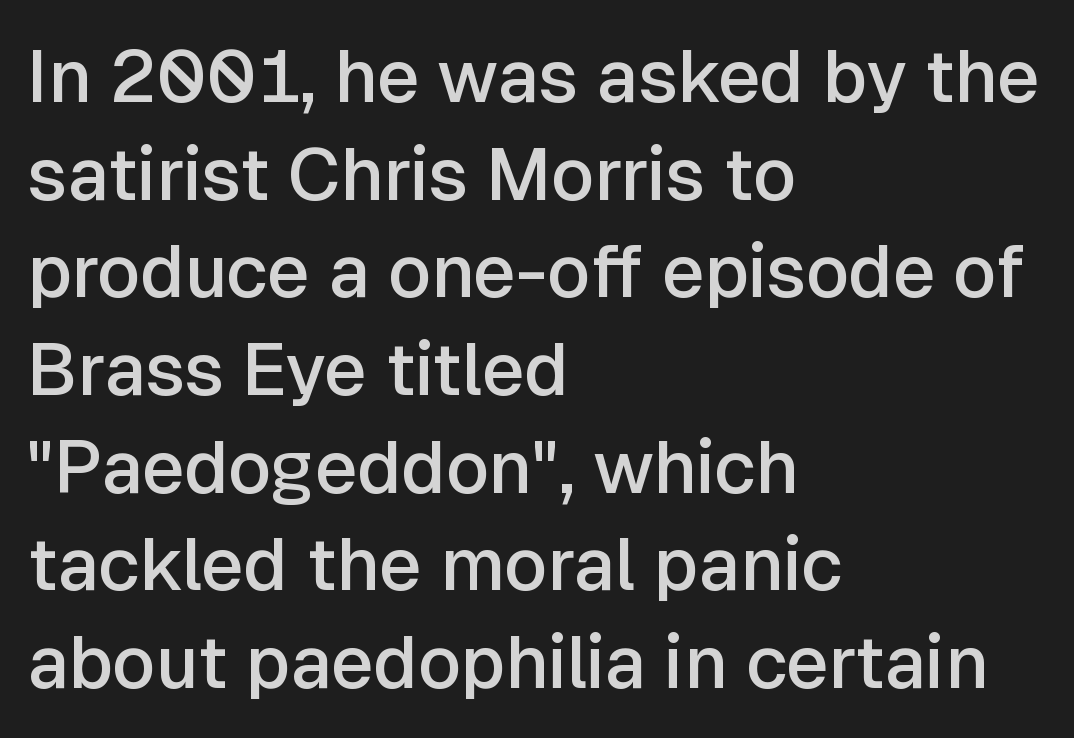
The image shows 74 px semibold sans-serif type, upright; set left-aligned, normal line spacing (1.32x), normal letter spacing, not underlined; low stroke contrast and a medium x-height.
